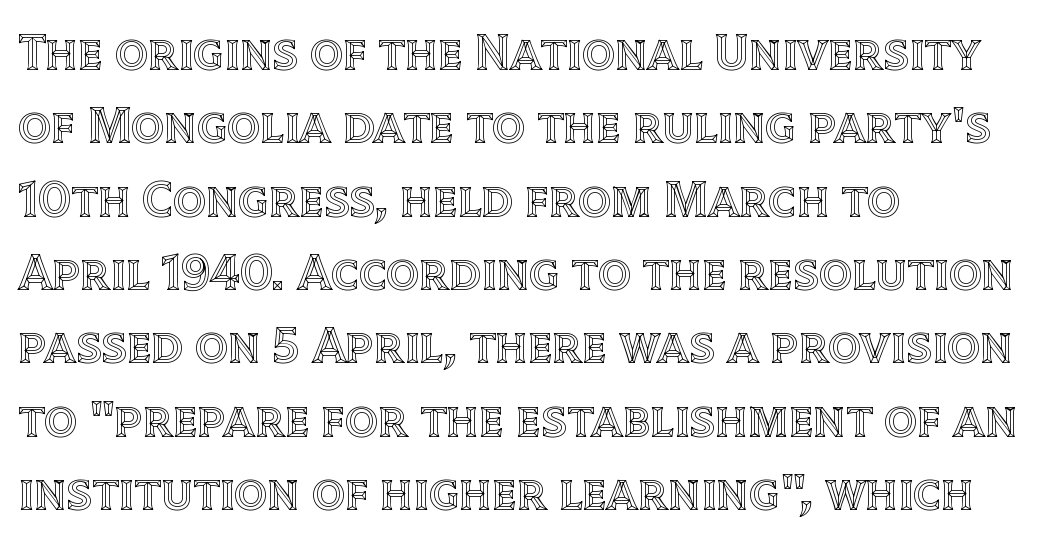
Q: Is the text italic (slanted)? A: No, it is upright.
Q: Is the text underlined? A: No.
Q: How is the paragraph aligned? A: Left-aligned.
Q: Is the spacing between letters normal or unusually wide? A: Normal.
Q: Is the spacing between lines tight, normal or loose? A: Normal.
Q: Width (condensed, normal, or wide)? A: Normal.
Q: x-height? A: Large.
Q: Monospaced? A: No.
